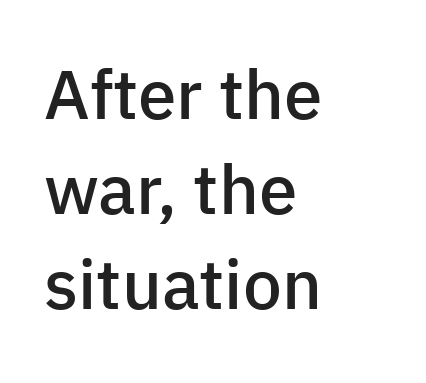
{"serif": "no", "italic": "no", "bold": "semi", "weight": "semibold", "width": "normal", "stroke_contrast": "low", "x_height": "medium", "monospaced": "no", "underline": "no", "align": "left", "line_spacing": "normal", "line_spacing_ratio": 1.38, "letter_spacing": "normal", "letter_spacing_em": 0.0, "glyph_px": 69}
